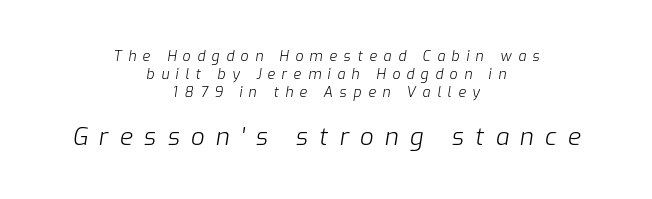
Q: Is the text bold? A: No.
Q: Is the text italic (slanted)? A: Yes, it leans right by about 9 degrees.
Q: Is the text underlined? A: No.
Q: How is the paragraph aligned? A: Centered.
Q: Is the spacing between letters normal or unusually wide? A: Unusually wide.
Q: Is the spacing between lines tight, normal or loose? A: Normal.
Q: Which block of text is set in a larger size, the first (top) or the second (bottom)? A: The second (bottom) one.
